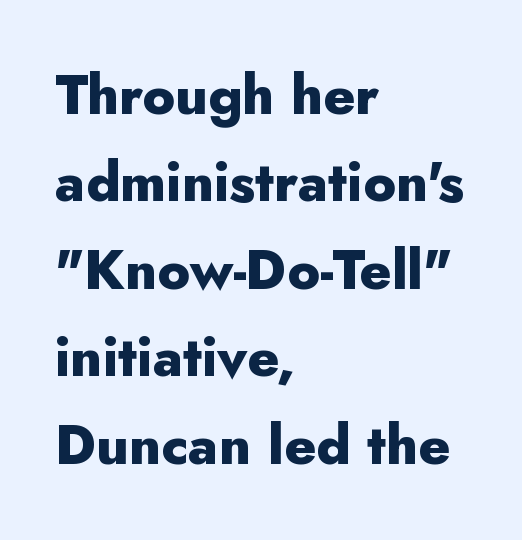
The image shows 55 px heavy sans-serif type, upright; set left-aligned, normal line spacing (1.59x), normal letter spacing, not underlined; low stroke contrast and a small x-height.
